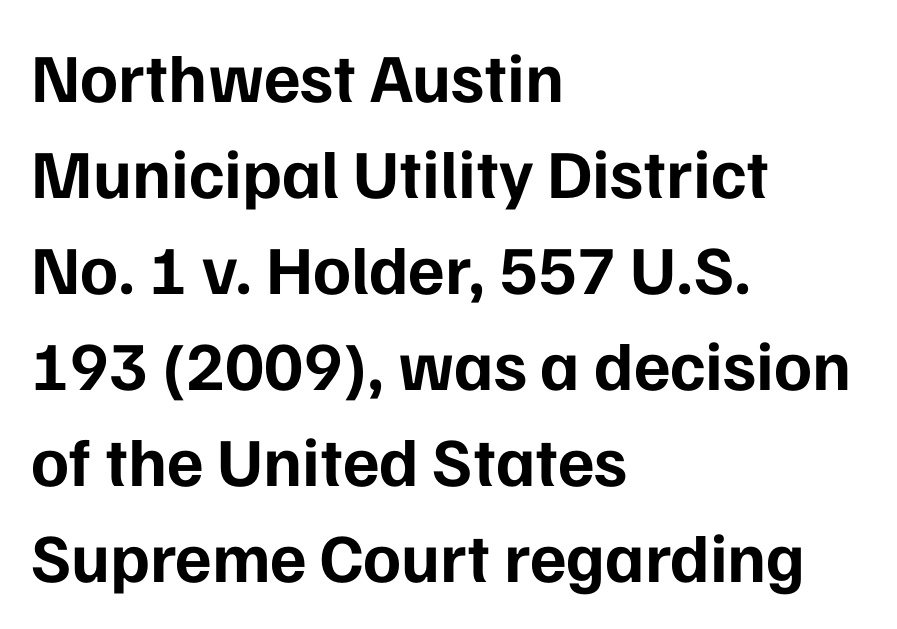
The image shows 69 px bold sans-serif type, upright; set left-aligned, normal line spacing (1.39x), normal letter spacing, not underlined; low stroke contrast and a medium x-height.
